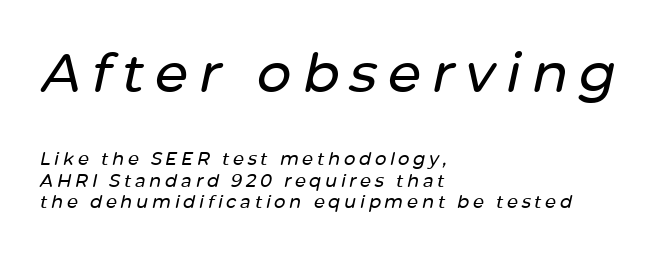
Q: Is the text italic (slanted)? A: Yes, it leans right by about 12 degrees.
Q: Is the text underlined? A: No.
Q: How is the paragraph aligned? A: Left-aligned.
Q: Is the spacing between letters normal or unusually wide? A: Unusually wide.
Q: Which block of text is set in a larger size, the first (top) or the second (bottom)? A: The first (top) one.
Q: Width (condensed, normal, or wide)? A: Normal.
Q: Stroke contrast? A: Low.
Q: x-height? A: Medium.
Q: Monospaced? A: No.
